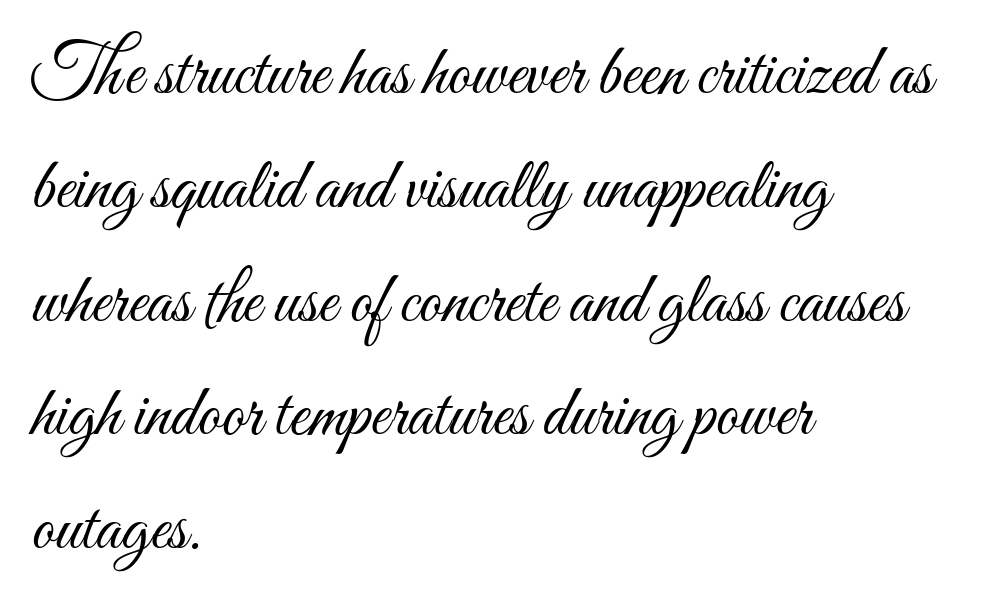
The image shows 72 px light, condensed type; set left-aligned, normal line spacing (1.58x), normal letter spacing, not underlined; medium stroke contrast and a small x-height.
